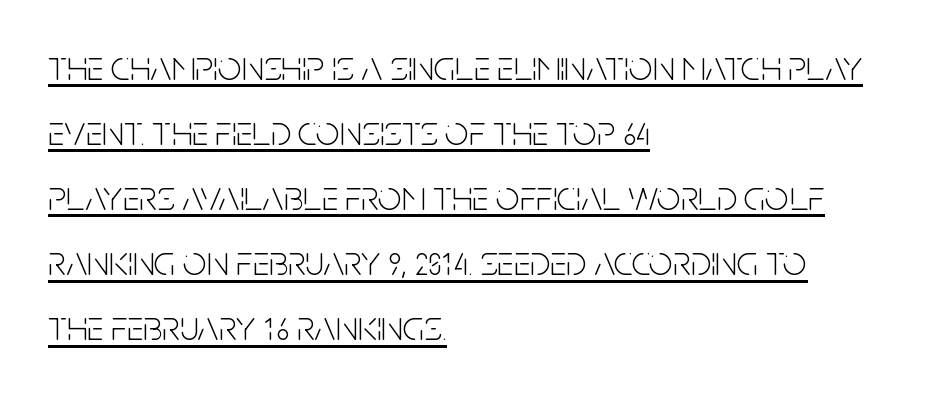
If you drew a line through each stem, it would be perfectly vertical. Alignment: flush left. Here the glyphs are tracked normally, forming tight word shapes. In terms of leading, this rendering sits right in the middle.
